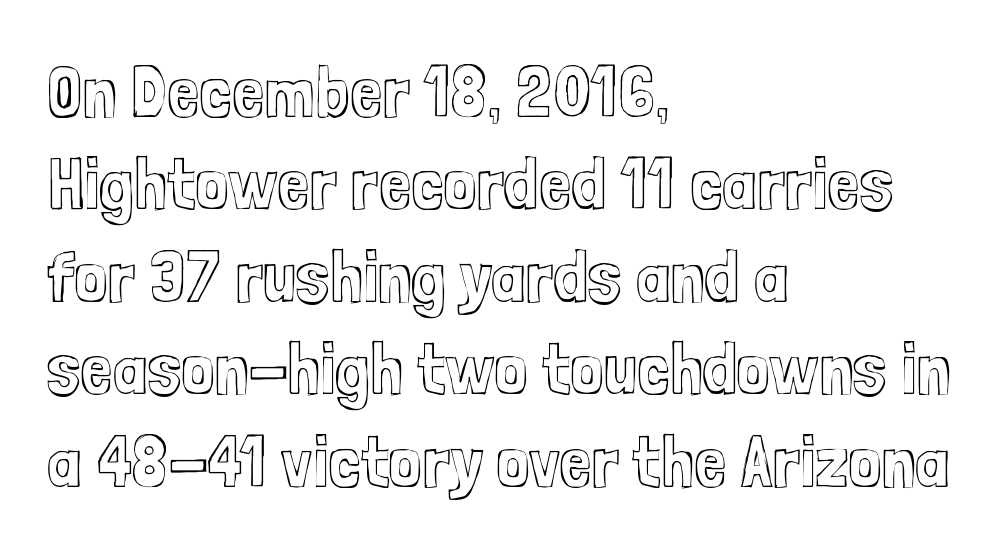
Q: Is the text italic (slanted)? A: No, it is upright.
Q: Is the text underlined? A: No.
Q: How is the paragraph aligned? A: Left-aligned.
Q: Is the spacing between letters normal or unusually wide? A: Normal.
Q: Is the spacing between lines tight, normal or loose? A: Normal.
Q: Width (condensed, normal, or wide)? A: Condensed.
Q: x-height? A: Medium.
Q: Monospaced? A: No.
